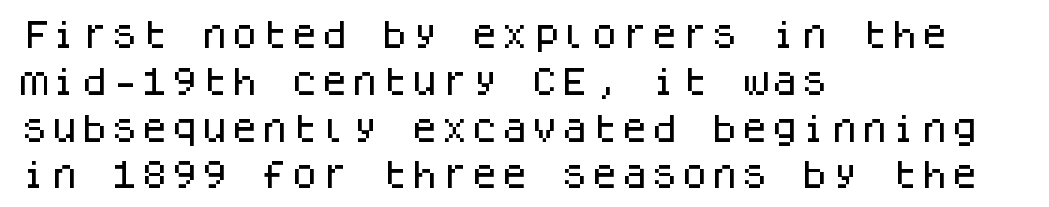
{"serif": "no", "italic": "no", "width": "normal", "stroke_contrast": "low", "x_height": "large", "monospaced": "yes", "underline": "no", "align": "left", "line_spacing": "normal", "line_spacing_ratio": 1.56, "letter_spacing": "normal", "letter_spacing_em": 0.0, "glyph_px": 30}
